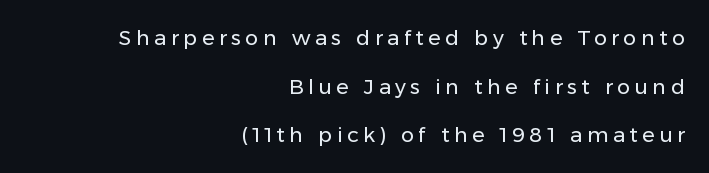
{"italic": "no", "bold": "no", "underline": "no", "align": "right", "line_spacing": "loose", "line_spacing_ratio": 2.32, "letter_spacing": "wide", "letter_spacing_em": 0.21, "glyph_px": 21}
